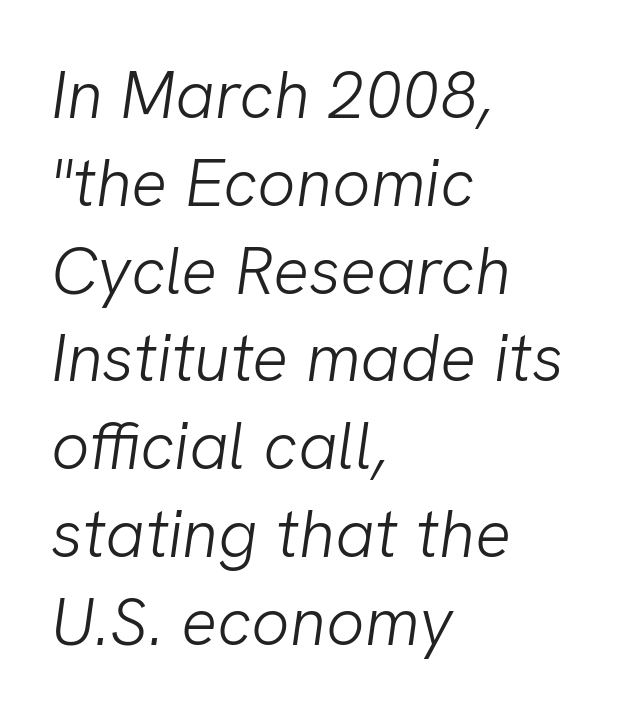
Q: Is the text bold? A: No.
Q: Is the typeface a serif or a sans-serif typeface? A: Sans-serif.
Q: Is the text underlined? A: No.
Q: How is the paragraph aligned? A: Left-aligned.
Q: Is the spacing between letters normal or unusually wide? A: Normal.
Q: Is the spacing between lines tight, normal or loose? A: Normal.
Q: Width (condensed, normal, or wide)? A: Normal.
Q: Stroke contrast? A: Low.
Q: x-height? A: Medium.
Q: Monospaced? A: No.
